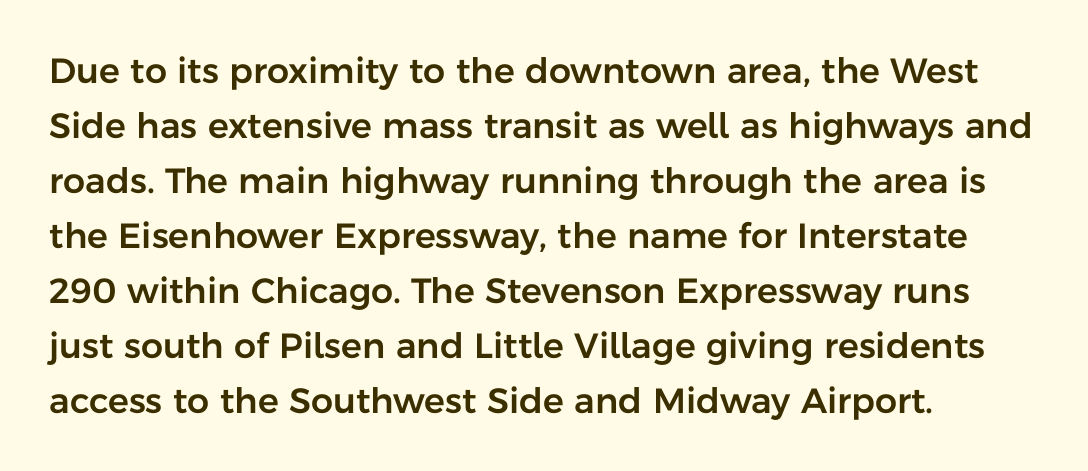
Glyph-to-glyph distance matches everyday printed text. Horizontally, the lines are justified to the leading edge only. A typesetter would call this leading conventional body-copy spacing. Posture: upright roman.
